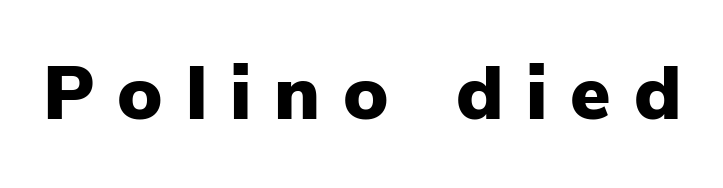
{"serif": "no", "italic": "no", "bold": "yes", "weight": "heavy", "width": "normal", "stroke_contrast": "low", "x_height": "medium", "monospaced": "no", "underline": "no", "letter_spacing": "wide", "letter_spacing_em": 0.3, "glyph_px": 76}
